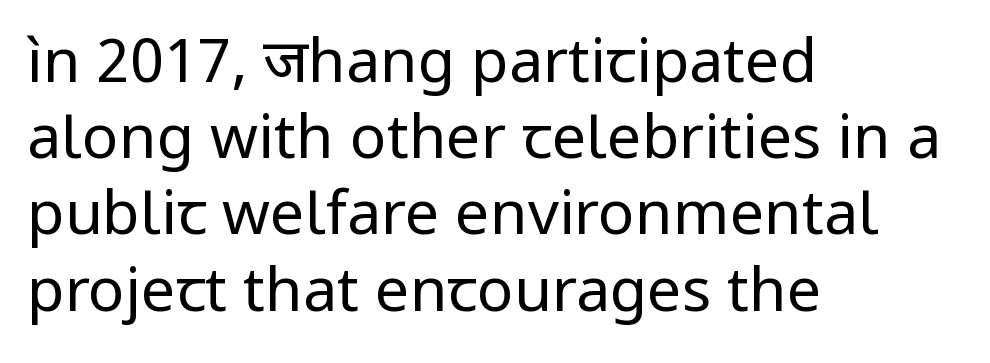
{"serif": "no", "italic": "no", "bold": "no", "weight": "regular", "width": "normal", "stroke_contrast": "low", "x_height": "medium", "monospaced": "no", "underline": "no", "align": "left", "line_spacing": "normal", "line_spacing_ratio": 1.25, "letter_spacing": "normal", "letter_spacing_em": 0.0, "glyph_px": 61}
